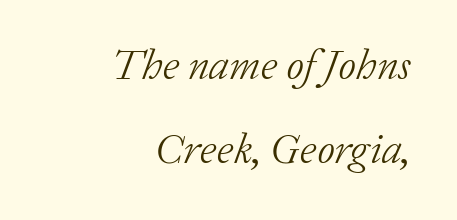
Is the type slanted? Yes — the strokes lean at a clear angle. Airy leading. Letterform terminals end in serifs throughout the passage. These glyphs show unthickened strokes, regular width or finer.
